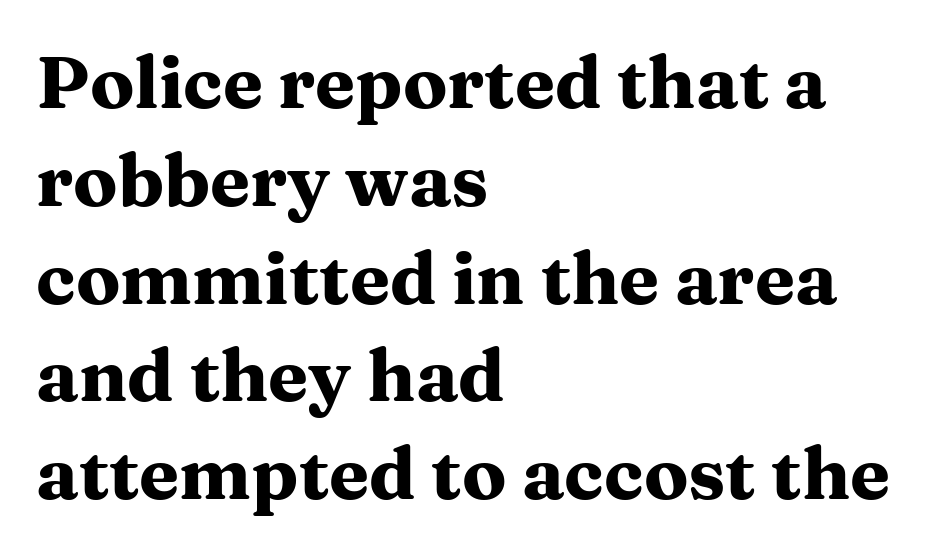
Q: Is the text bold? A: Yes.
Q: Is the text italic (slanted)? A: No, it is upright.
Q: Is the typeface a serif or a sans-serif typeface? A: Serif.
Q: Is the text underlined? A: No.
Q: How is the paragraph aligned? A: Left-aligned.
Q: Is the spacing between letters normal or unusually wide? A: Normal.
Q: Is the spacing between lines tight, normal or loose? A: Normal.
Q: Width (condensed, normal, or wide)? A: Wide.
Q: Stroke contrast? A: Medium.
Q: x-height? A: Medium.
Q: Monospaced? A: No.
